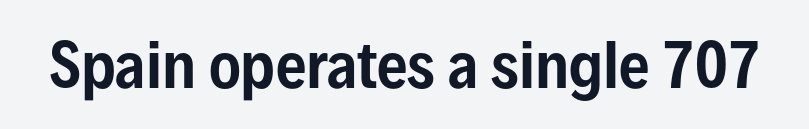
Q: Is the text italic (slanted)? A: No, it is upright.
Q: Is the typeface a serif or a sans-serif typeface? A: Sans-serif.
Q: Is the text underlined? A: No.
Q: Is the spacing between letters normal or unusually wide? A: Normal.
Q: Width (condensed, normal, or wide)? A: Condensed.
Q: Stroke contrast? A: Low.
Q: x-height? A: Medium.
Q: Monospaced? A: No.
